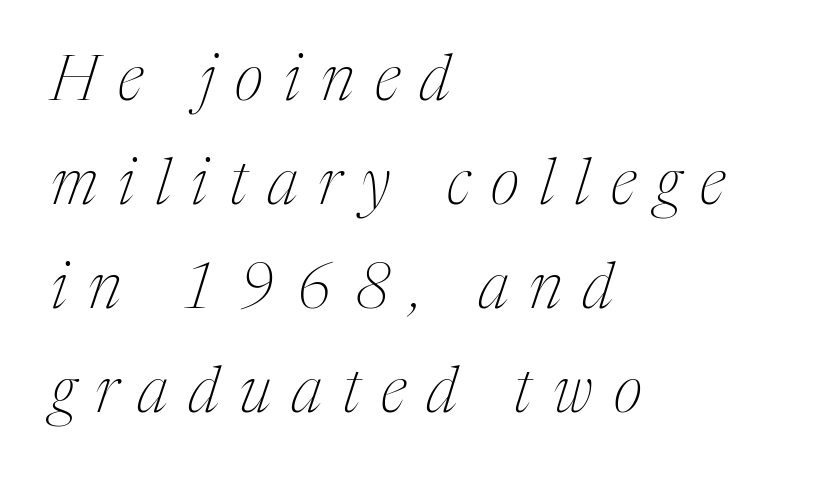
{"serif": "yes", "italic": "yes", "lean": "right", "slant_degrees": 17, "bold": "no", "weight": "thin", "width": "condensed", "stroke_contrast": "medium", "x_height": "medium", "monospaced": "no", "underline": "no", "align": "left", "line_spacing": "normal", "line_spacing_ratio": 1.65, "letter_spacing": "wide", "letter_spacing_em": 0.33, "glyph_px": 63}
